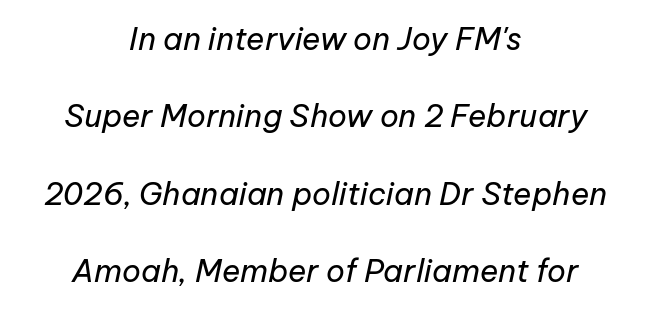
Q: Is the text bold? A: No.
Q: Is the text italic (slanted)? A: Yes, it leans right by about 12 degrees.
Q: Is the text underlined? A: No.
Q: How is the paragraph aligned? A: Centered.
Q: Is the spacing between letters normal or unusually wide? A: Normal.
Q: Is the spacing between lines tight, normal or loose? A: Loose.
Q: Width (condensed, normal, or wide)? A: Normal.
Q: Stroke contrast? A: Low.
Q: x-height? A: Medium.
Q: Monospaced? A: No.
